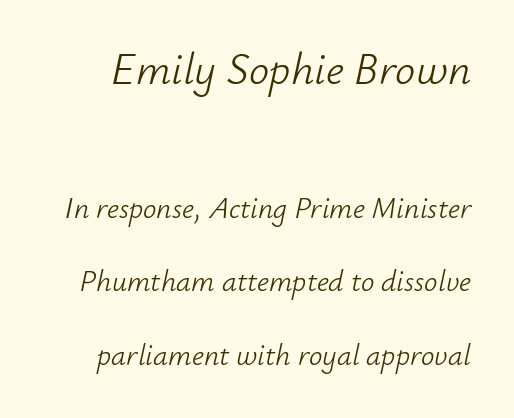
Q: Is the text bold? A: No.
Q: Is the text italic (slanted)? A: Yes, it leans right by about 12 degrees.
Q: Is the text underlined? A: No.
Q: Is the spacing between letters normal or unusually wide? A: Normal.
Q: Is the spacing between lines tight, normal or loose? A: Loose.
Q: Which block of text is set in a larger size, the first (top) or the second (bottom)? A: The first (top) one.
Q: Width (condensed, normal, or wide)? A: Normal.
Q: Stroke contrast? A: Low.
Q: x-height? A: Small.
Q: Monospaced? A: No.
